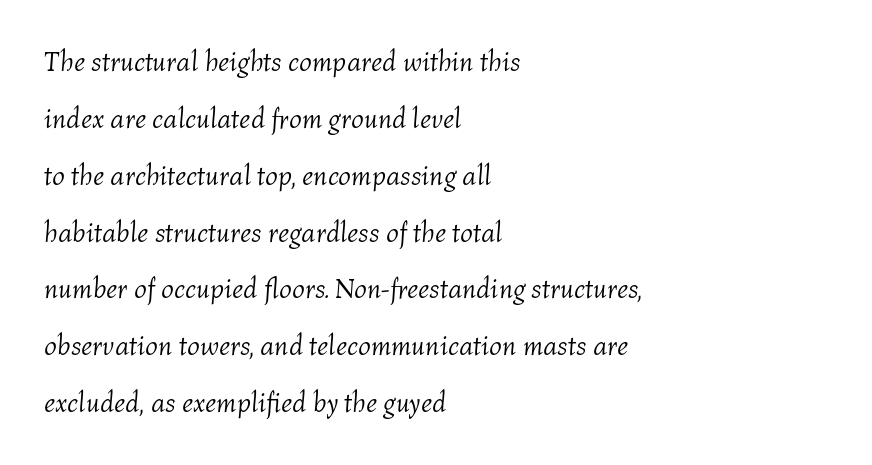
Q: Is the text bold? A: No.
Q: Is the text italic (slanted)? A: Yes, it leans right by about 4 degrees.
Q: Is the text underlined? A: No.
Q: How is the paragraph aligned? A: Left-aligned.
Q: Is the spacing between letters normal or unusually wide? A: Normal.
Q: Is the spacing between lines tight, normal or loose? A: Loose.
Q: Width (condensed, normal, or wide)? A: Normal.
Q: Stroke contrast? A: Medium.
Q: x-height? A: Medium.
Q: Monospaced? A: No.
